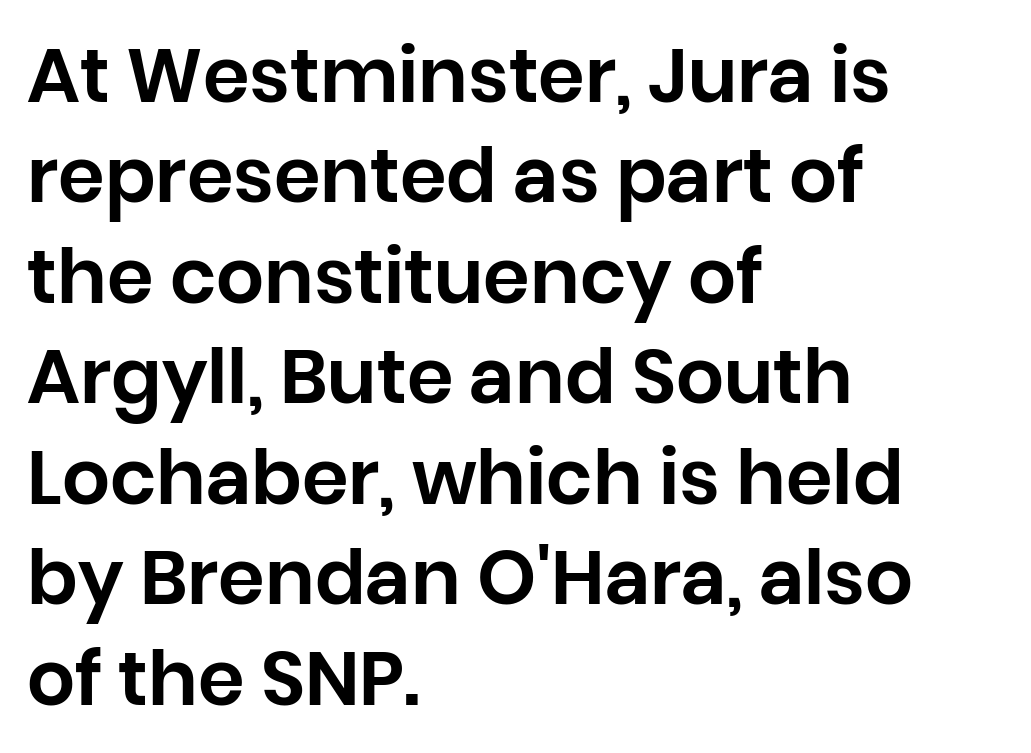
The designer left line spacing at the default. The passage shown is typed in a proportional face where columns would drift. The paragraph shown leans on its left margin. The passage shown is not underscored anywhere. The lettering holds an erect, upright posture throughout. Does the type have serifs? No, each stem ends abruptly.
